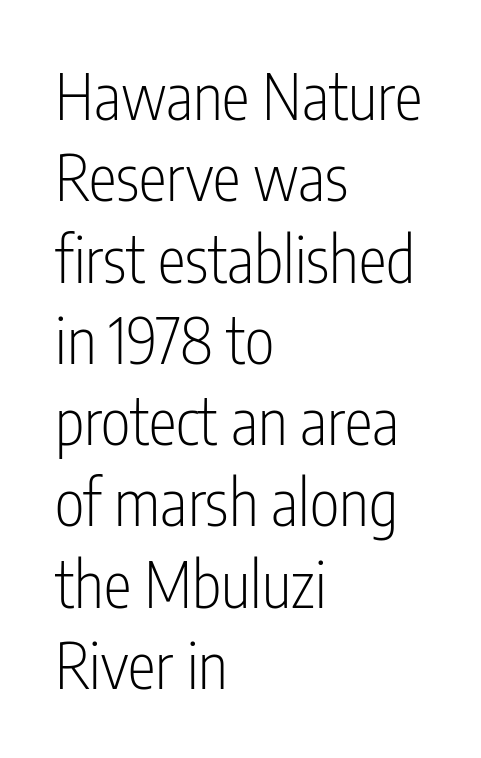
Does the lettering tilt? It doesn't — this is upright. Note the varied advance widths — an 'i' is clearly narrower than an 'm'. Visually the block forms a straight wall on the left and a jagged coastline on the right. How would I describe the line gaps? Plain and ordinary. Letter spacing: default. The designer went with a sans here, leaving each stem footless.
